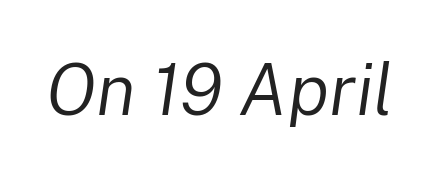
The image shows 72 px regular-weight type, italic (leaning right); set normal letter spacing, not underlined; low stroke contrast and a medium x-height.
